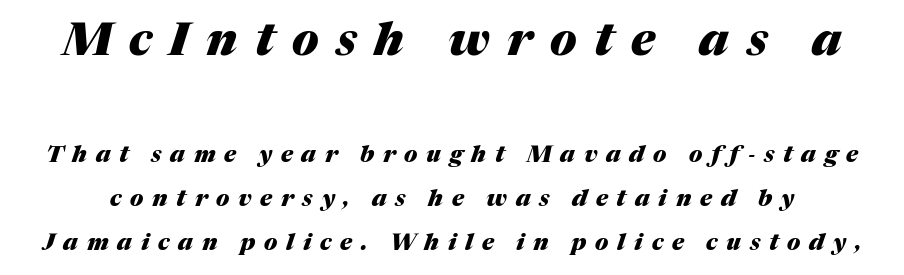
A full-strength bold gives these letters their thick strokes. Characters are canted at an angle relative to the baseline's perpendicular. Looks like regular typesetting: each glyph gets only the width it needs. Honestly, the rows look like they've been pulled way apart.
